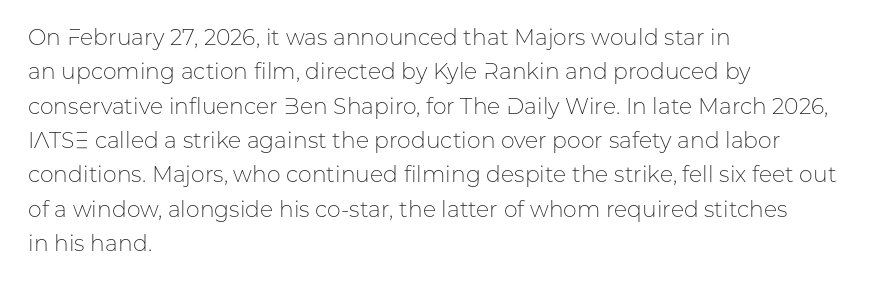
The image shows 22 px text type, upright; set left-aligned, normal line spacing (1.56x), normal letter spacing, not underlined.
